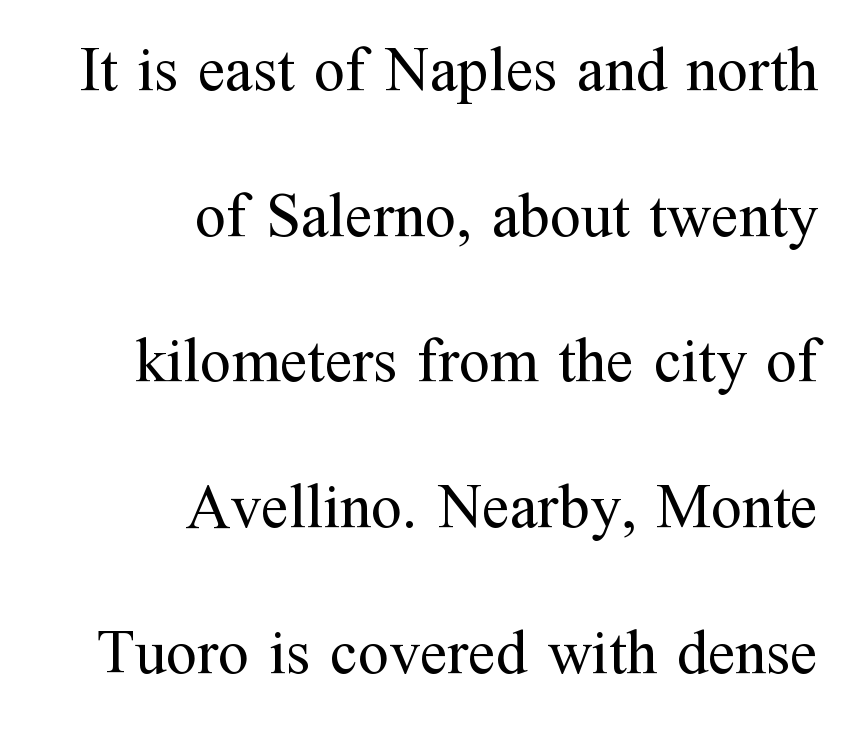
{"serif": "yes", "italic": "no", "bold": "no", "weight": "regular", "width": "normal", "stroke_contrast": "medium", "x_height": "medium", "monospaced": "no", "underline": "no", "align": "right", "line_spacing": "loose", "line_spacing_ratio": 2.35, "letter_spacing": "normal", "letter_spacing_em": 0.0, "glyph_px": 62}
